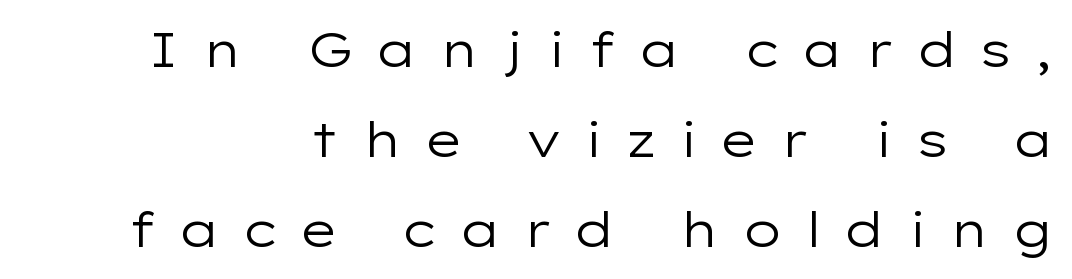
{"serif": "no", "italic": "no", "bold": "no", "weight": "regular", "width": "wide", "stroke_contrast": "low", "x_height": "medium", "monospaced": "no", "underline": "no", "line_spacing_ratio": 1.84, "letter_spacing": "wide", "letter_spacing_em": 0.44, "glyph_px": 49}
